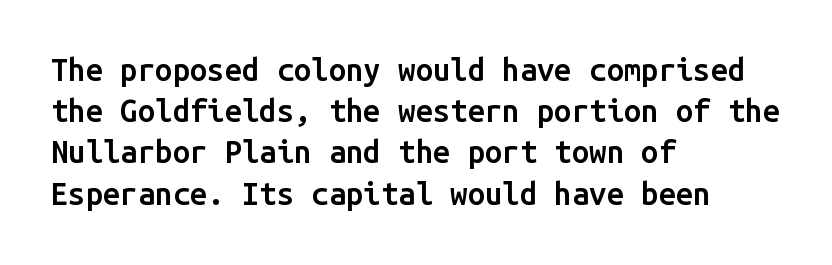
The image shows 31 px semibold sans-serif type, upright, monospaced; set left-aligned, normal line spacing (1.33x), normal letter spacing, not underlined; low stroke contrast and a medium x-height.
